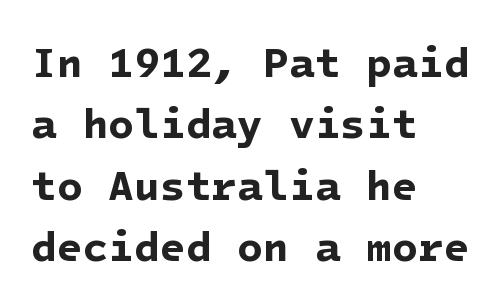
Q: Is the text bold? A: Yes.
Q: Is the typeface a serif or a sans-serif typeface? A: Sans-serif.
Q: Is the text underlined? A: No.
Q: How is the paragraph aligned? A: Left-aligned.
Q: Is the spacing between letters normal or unusually wide? A: Normal.
Q: Is the spacing between lines tight, normal or loose? A: Normal.
Q: Width (condensed, normal, or wide)? A: Normal.
Q: Stroke contrast? A: Low.
Q: x-height? A: Medium.
